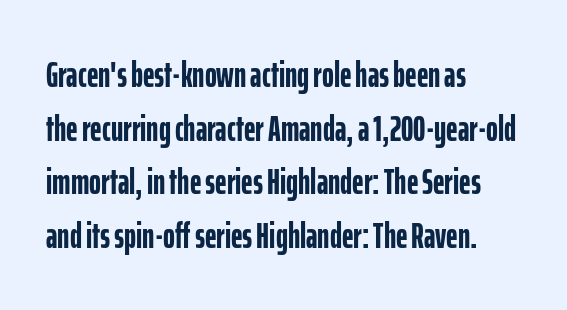
{"serif": "no", "italic": "no", "bold": "yes", "weight": "semibold", "width": "condensed", "stroke_contrast": "low", "x_height": "medium", "monospaced": "no", "underline": "no", "align": "left", "line_spacing": "normal", "line_spacing_ratio": 1.49, "letter_spacing": "normal", "letter_spacing_em": 0.0, "glyph_px": 36}
